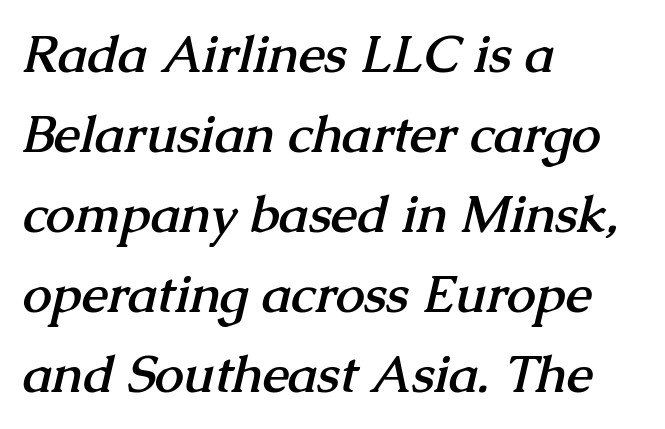
The image shows 52 px semibold serif type; set left-aligned, normal line spacing (1.54x), normal letter spacing, not underlined; medium stroke contrast and a medium x-height.
